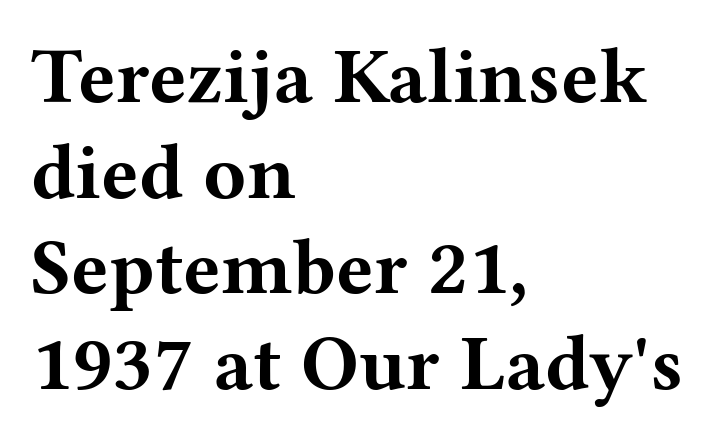
Layout note: lines flush left. Its strokes are broad and dark, the hallmark of bold type. Note the varied advance widths — an 'i' is clearly narrower than an 'm'. The axis of the letterforms is exactly vertical. Compared with typical body copy, the letter spacing here is the same. Descenders are the only things crossing below the line.
